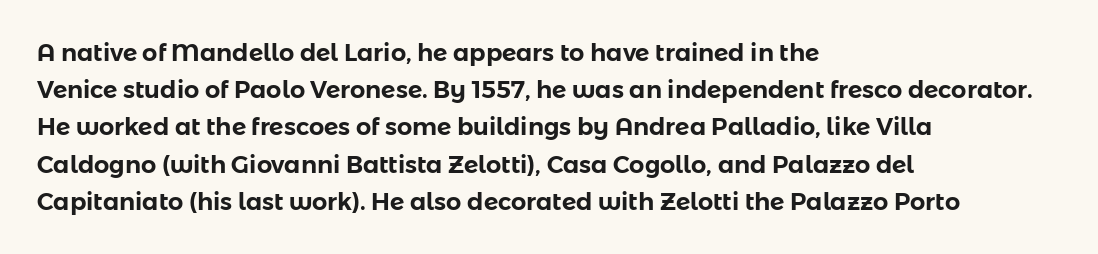
Q: Is the text italic (slanted)? A: No, it is upright.
Q: Is the text underlined? A: No.
Q: How is the paragraph aligned? A: Left-aligned.
Q: Is the spacing between letters normal or unusually wide? A: Normal.
Q: Is the spacing between lines tight, normal or loose? A: Normal.
